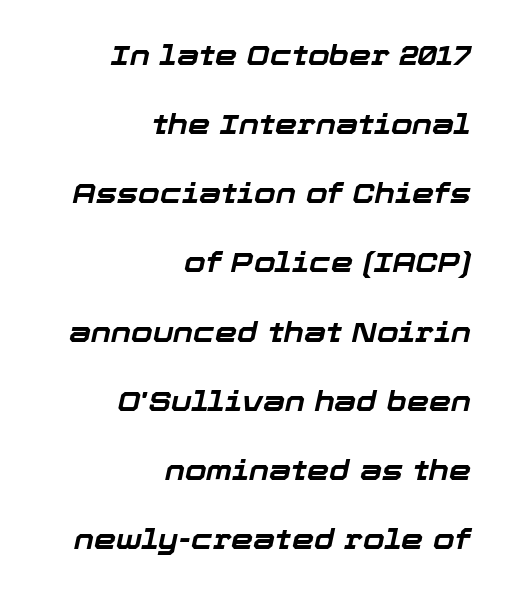
The image shows 28 px bold type, italic (leaning right); set right-aligned, loose line spacing (2.47x), normal letter spacing, not underlined; low stroke contrast and a medium x-height.
